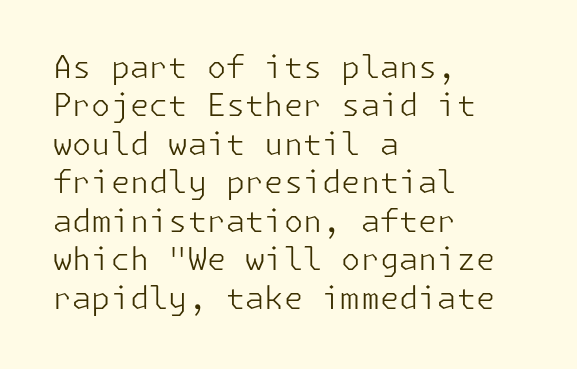
{"serif": "no", "italic": "no", "bold": "no", "weight": "light", "width": "normal", "stroke_contrast": "low", "x_height": "medium", "underline": "no", "align": "left", "line_spacing_ratio": 1.24, "letter_spacing": "normal", "letter_spacing_em": 0.0, "glyph_px": 31}
